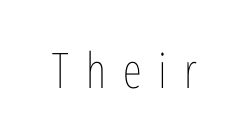
Each letter keeps its own natural width here, so spacing adapts to shape. The font's upright variant was chosen for this text. Caption: face not bold, strokes unweighted. Unmarked baselines from the first word to the last. Tracking value appears strongly positive — letters spread wide.
